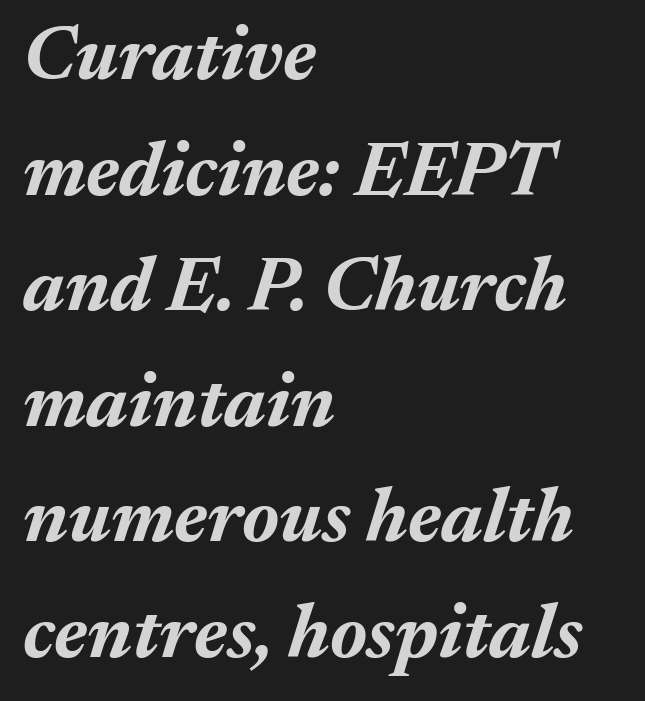
The image shows 76 px bold type, italic (leaning right); set left-aligned, normal line spacing (1.52x), normal letter spacing, not underlined; medium stroke contrast and a medium x-height.
